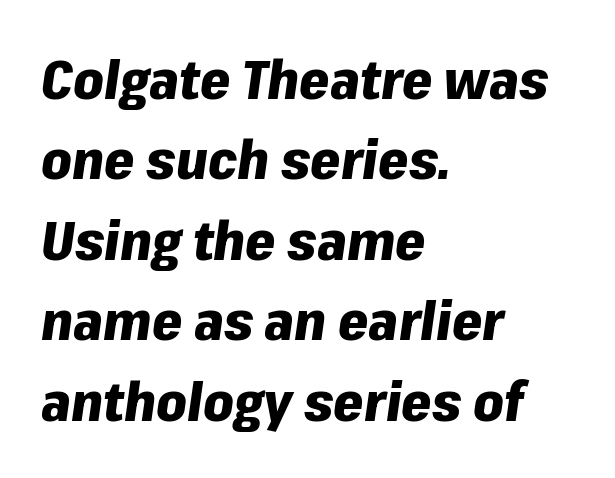
In terms of leading, this rendering sits right in the middle. You could not count columns in this text — the font is proportionally spaced. If you drew a line through each stem, it would be angled. These lines stack with their left ends in a neat column.
